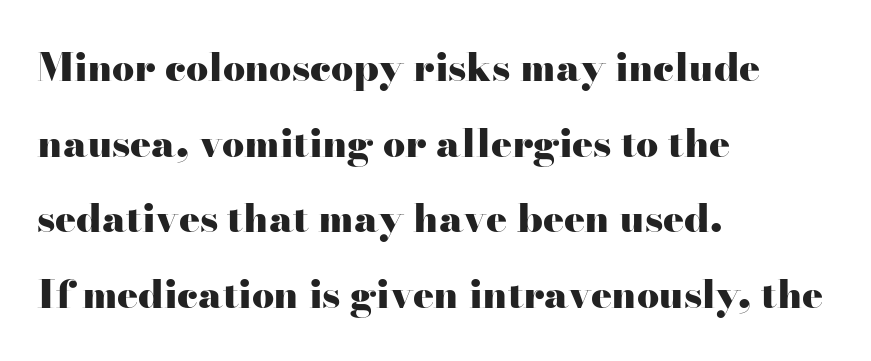
The passage is arranged the way most books set body copy — flush left. The glyphs in this specimen are seriffed. The string is rendered with underlining switched off. Caption: standard tracking, unaltered. Notice how the stems are strictly vertical — no italics here.
